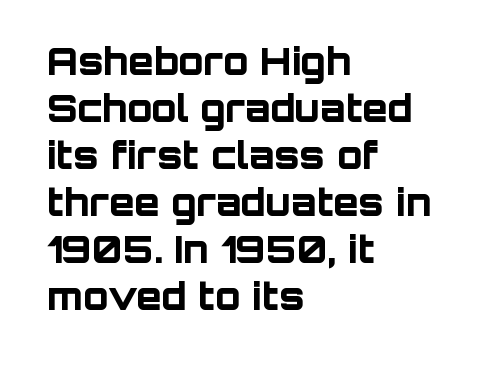
Q: Is the text bold? A: Yes.
Q: Is the text italic (slanted)? A: No, it is upright.
Q: Is the typeface a serif or a sans-serif typeface? A: Sans-serif.
Q: Is the text underlined? A: No.
Q: How is the paragraph aligned? A: Left-aligned.
Q: Is the spacing between letters normal or unusually wide? A: Normal.
Q: Is the spacing between lines tight, normal or loose? A: Normal.
Q: Width (condensed, normal, or wide)? A: Normal.
Q: Stroke contrast? A: Low.
Q: x-height? A: Large.
Q: Monospaced? A: No.
